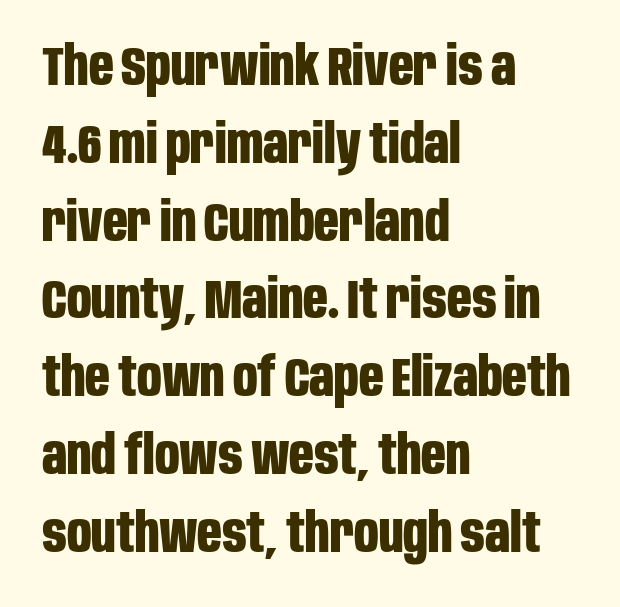
The image shows 54 px bold, condensed sans-serif type, upright; set left-aligned, normal line spacing (1.44x), normal letter spacing, not underlined; low stroke contrast and a large x-height.
